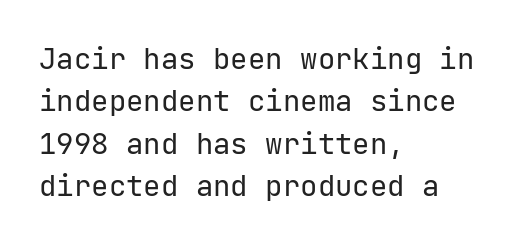
{"serif": "no", "italic": "no", "bold": "no", "weight": "regular", "width": "normal", "stroke_contrast": "low", "x_height": "medium", "underline": "no", "align": "left", "line_spacing": "normal", "line_spacing_ratio": 1.46, "letter_spacing": "normal", "letter_spacing_em": 0.0, "glyph_px": 29}
